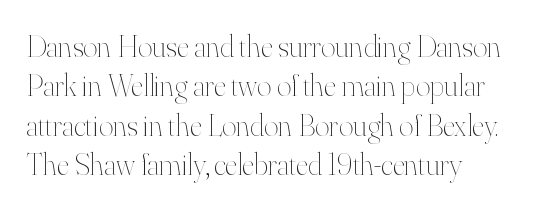
Q: Is the text bold? A: No.
Q: Is the text italic (slanted)? A: No, it is upright.
Q: Is the text underlined? A: No.
Q: How is the paragraph aligned? A: Left-aligned.
Q: Is the spacing between letters normal or unusually wide? A: Normal.
Q: Is the spacing between lines tight, normal or loose? A: Normal.
Q: Width (condensed, normal, or wide)? A: Normal.
Q: Stroke contrast? A: High.
Q: x-height? A: Small.
Q: Monospaced? A: No.
